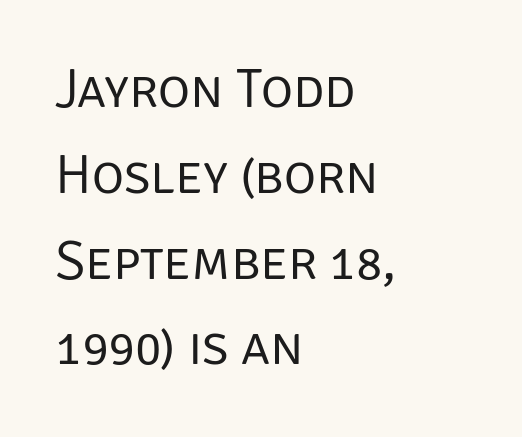
{"serif": "no", "italic": "no", "bold": "no", "weight": "regular", "width": "normal", "stroke_contrast": "low", "x_height": "large", "monospaced": "no", "underline": "no", "align": "left", "line_spacing": "normal", "line_spacing_ratio": 1.56, "letter_spacing": "normal", "letter_spacing_em": 0.0, "glyph_px": 55}
